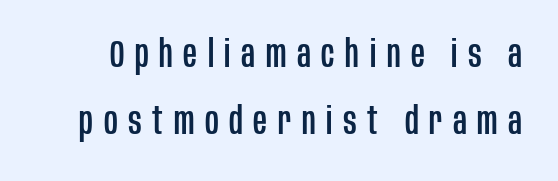
Q: Is the text italic (slanted)? A: No, it is upright.
Q: Is the typeface a serif or a sans-serif typeface? A: Sans-serif.
Q: Is the text underlined? A: No.
Q: Is the spacing between letters normal or unusually wide? A: Unusually wide.
Q: Width (condensed, normal, or wide)? A: Condensed.
Q: Stroke contrast? A: Low.
Q: x-height? A: Large.
Q: Monospaced? A: No.
